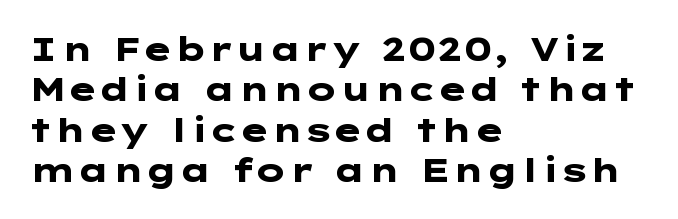
{"serif": "no", "italic": "no", "bold": "yes", "weight": "heavy", "width": "wide", "stroke_contrast": "low", "x_height": "medium", "underline": "no", "align": "left", "line_spacing_ratio": 1.22, "letter_spacing": "normal", "letter_spacing_em": 0.0, "glyph_px": 33}
